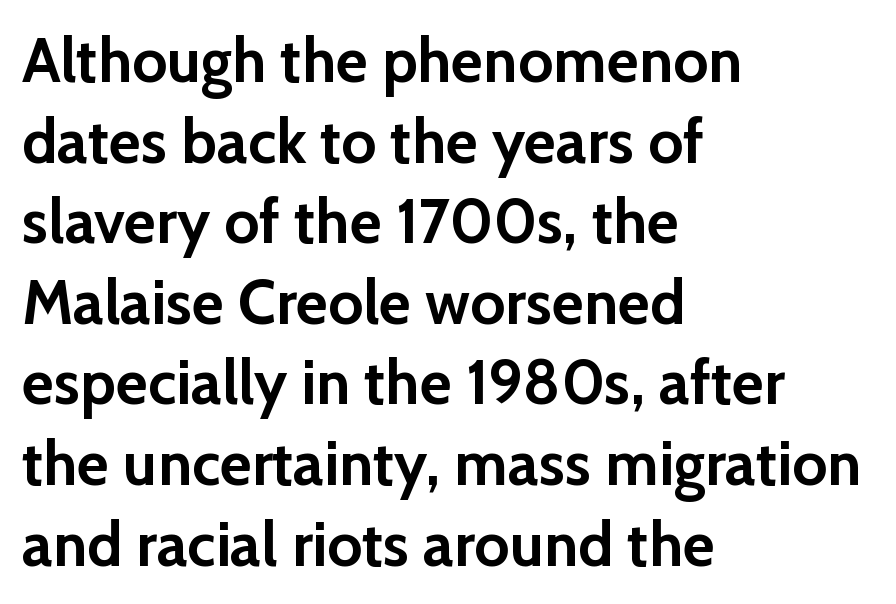
{"serif": "no", "italic": "no", "bold": "yes", "weight": "semibold", "width": "normal", "stroke_contrast": "low", "x_height": "medium", "monospaced": "no", "underline": "no", "align": "left", "line_spacing": "normal", "line_spacing_ratio": 1.3, "letter_spacing": "normal", "letter_spacing_em": 0.0, "glyph_px": 62}
